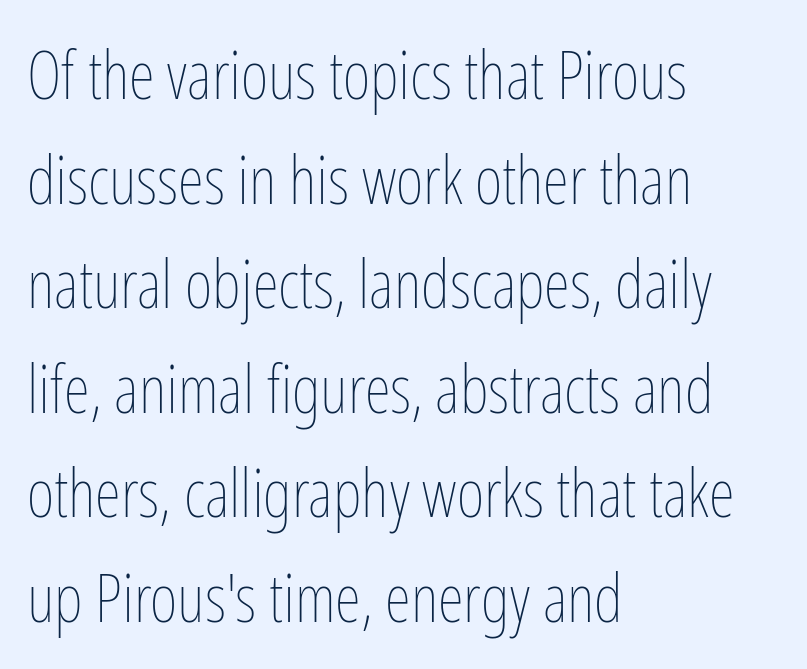
{"italic": "no", "bold": "no", "weight": "thin", "width": "condensed", "stroke_contrast": "low", "x_height": "medium", "monospaced": "no", "underline": "no", "align": "left", "line_spacing": "normal", "line_spacing_ratio": 1.56, "letter_spacing": "normal", "letter_spacing_em": 0.0, "glyph_px": 67}
